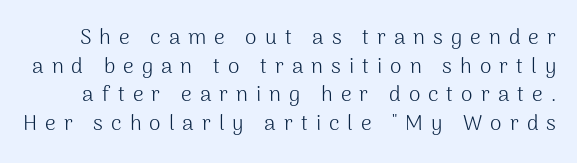
Vertically, the passage feels balanced, rows spaced as you'd expect. Substantial extra tracking has been applied to these lines. Posture: vertical. Quick note: underline off. The typesetting does not lean heavy: it is not bold.
